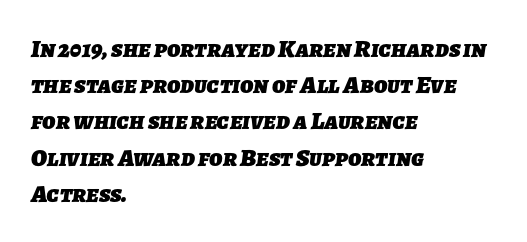
Vertically, the passage feels balanced, rows spaced as you'd expect. The line texture is even and compact thanks to regular tracking. These lines are set flush left with a ragged right edge. Quick note: underline off. Plenty of ink on the page — the face is bold.
